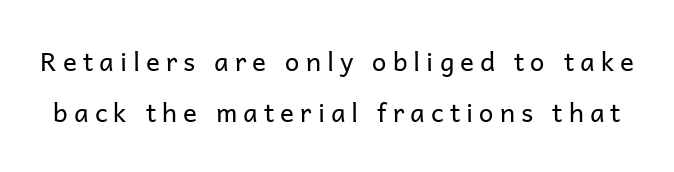
The image shows 26 px text type, upright; set loose line spacing (1.95x), unusually wide letter spacing (+0.23 em), not underlined.
